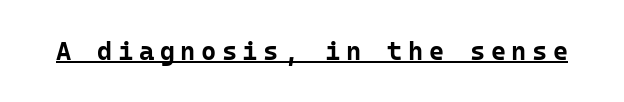
Q: Is the text bold? A: Yes.
Q: Is the text italic (slanted)? A: No, it is upright.
Q: Is the text underlined? A: Yes.
Q: Is the spacing between letters normal or unusually wide? A: Unusually wide.
